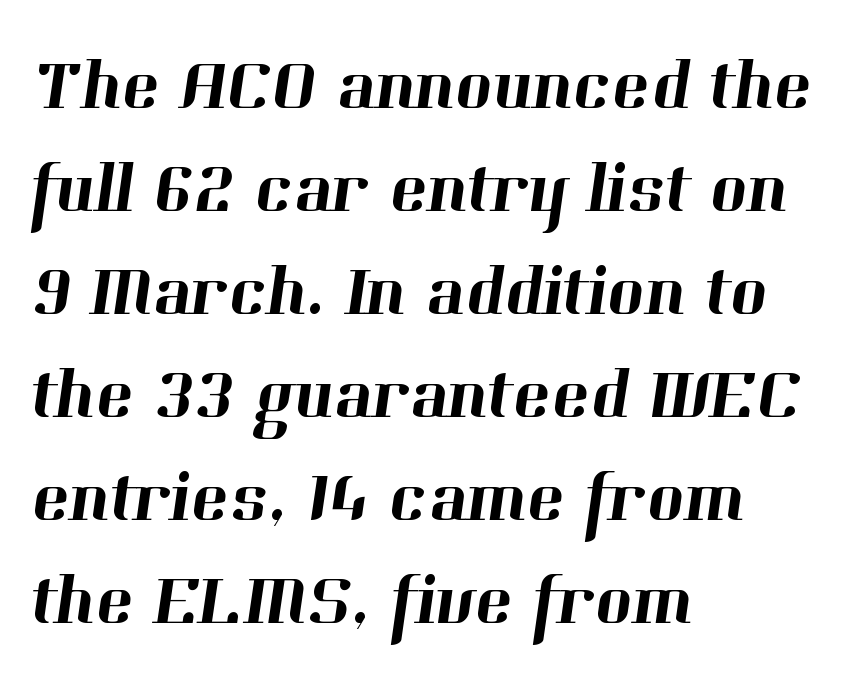
{"serif": "yes", "width": "normal", "stroke_contrast": "high", "x_height": "medium", "monospaced": "no", "underline": "no", "align": "left", "line_spacing": "normal", "line_spacing_ratio": 1.45, "letter_spacing": "normal", "letter_spacing_em": 0.0, "glyph_px": 71}
